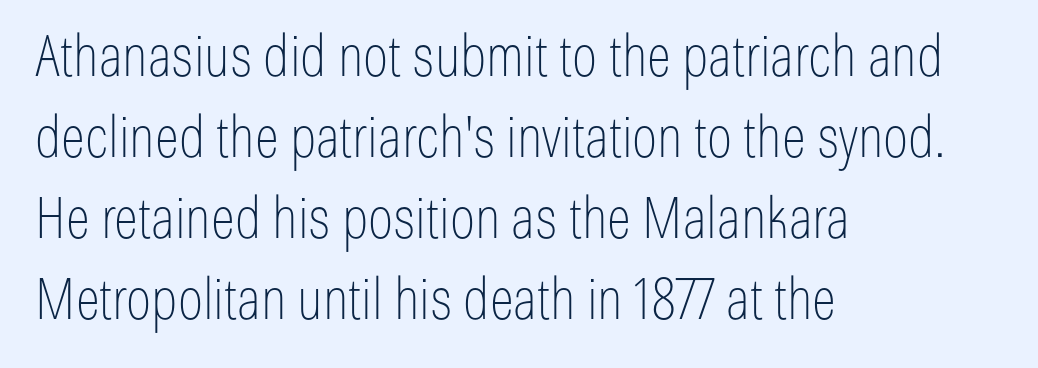
The letterforms sit shoulder to shoulder at normal distance. No italicization has been applied; the sample stays upright. To sum up the face: it is a sans, with no serifs. The designer left line spacing at the default. No chunkiness to these letters — they're not bold.
